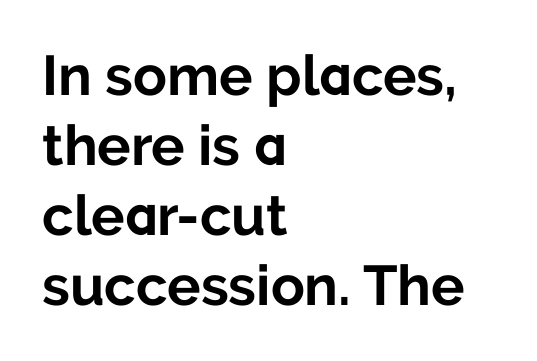
The image shows 56 px bold sans-serif type, upright; set left-aligned, normal line spacing (1.25x), normal letter spacing, not underlined; low stroke contrast and a medium x-height.
